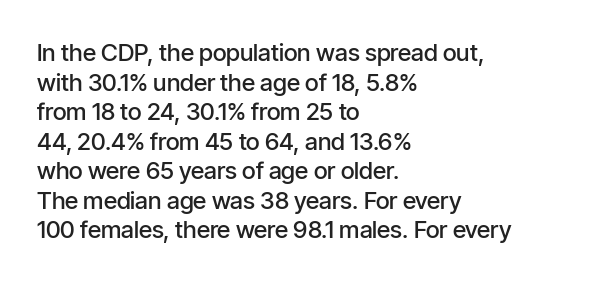
The image shows 24 px text type, upright; set left-aligned, line spacing 1.23x, normal letter spacing, not underlined.
